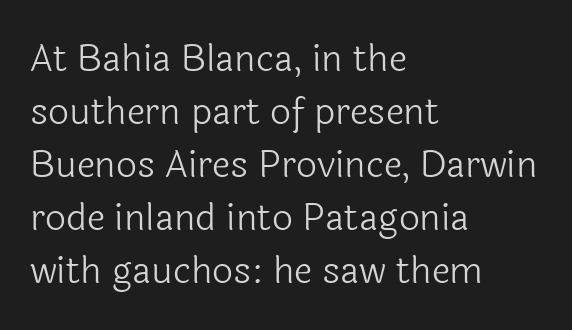
The image shows 37 px light sans-serif type, upright; set left-aligned, normal line spacing (1.43x), normal letter spacing, not underlined; a medium x-height.
